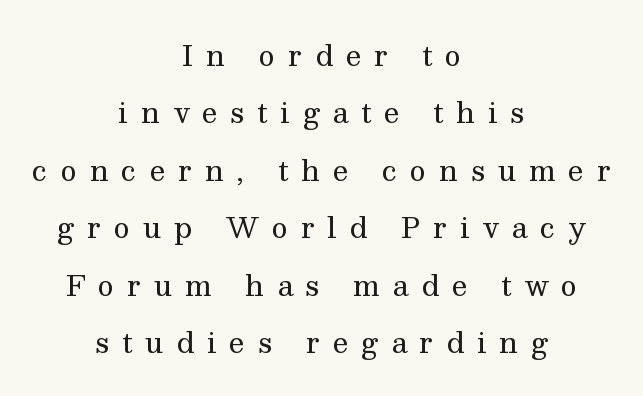
A centered setting, common on invitations and titles, is used for this passage. The text was rendered using a seriffed face with decorative stroke endings. Posture: upright roman. Compared with typical body copy, the letter spacing here is much looser. Character widths vary here, with narrow letters taking less room than wide ones.
